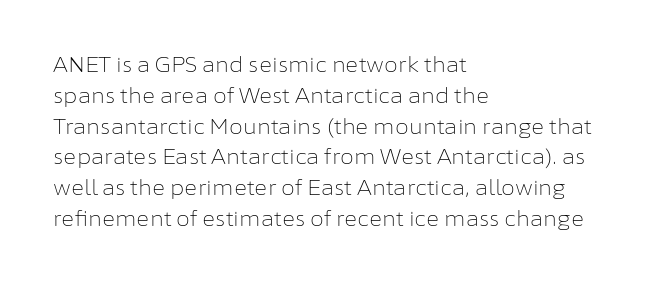
Unmarked baselines from the first word to the last. Between one letter and the next there's only the usual sliver of space. Left-aligned paragraph, ragged on the right. Compared with typical paragraphs, the rows here are spaced about the same. It's the straight-up-and-down kind of type.
